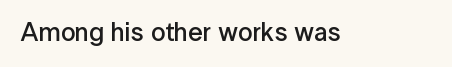
Q: Is the text bold? A: Semi-bold.
Q: Is the text italic (slanted)? A: No, it is upright.
Q: Is the text underlined? A: No.
Q: Is the spacing between letters normal or unusually wide? A: Normal.
